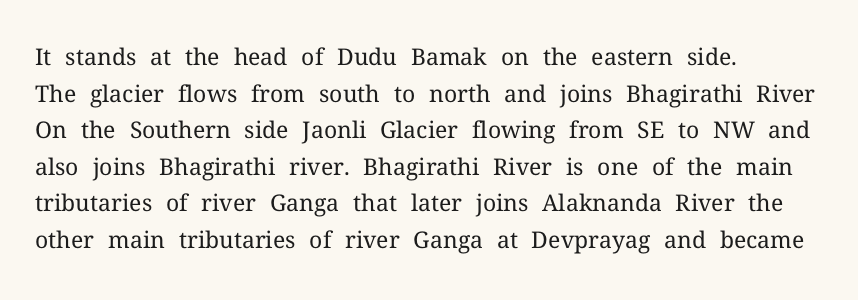
{"italic": "no", "bold": "no", "underline": "no", "align": "left", "line_spacing": "normal", "line_spacing_ratio": 1.59, "letter_spacing": "normal", "letter_spacing_em": 0.0, "glyph_px": 23}
